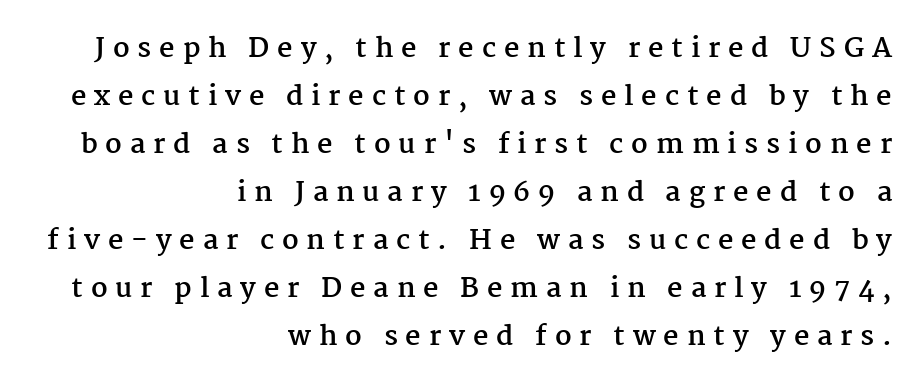
The image shows 27 px bold type, upright; set right-aligned, line spacing 1.78x, unusually wide letter spacing (+0.29 em), not underlined.
